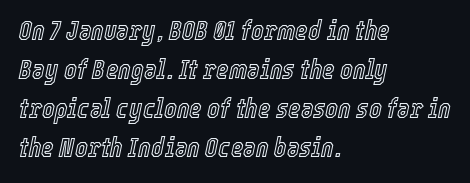
{"italic": "yes", "lean": "right", "slant_degrees": 12, "underline": "no", "align": "left", "line_spacing": "normal", "line_spacing_ratio": 1.45, "letter_spacing": "normal", "letter_spacing_em": 0.0, "glyph_px": 27}
